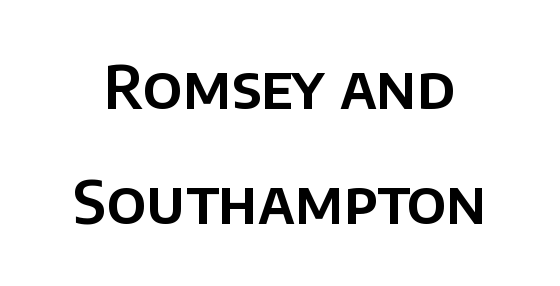
Q: Is the text italic (slanted)? A: No, it is upright.
Q: Is the typeface a serif or a sans-serif typeface? A: Sans-serif.
Q: Is the text underlined? A: No.
Q: Is the spacing between letters normal or unusually wide? A: Normal.
Q: Is the spacing between lines tight, normal or loose? A: Loose.
Q: Width (condensed, normal, or wide)? A: Normal.
Q: Stroke contrast? A: Low.
Q: x-height? A: Large.
Q: Monospaced? A: No.
